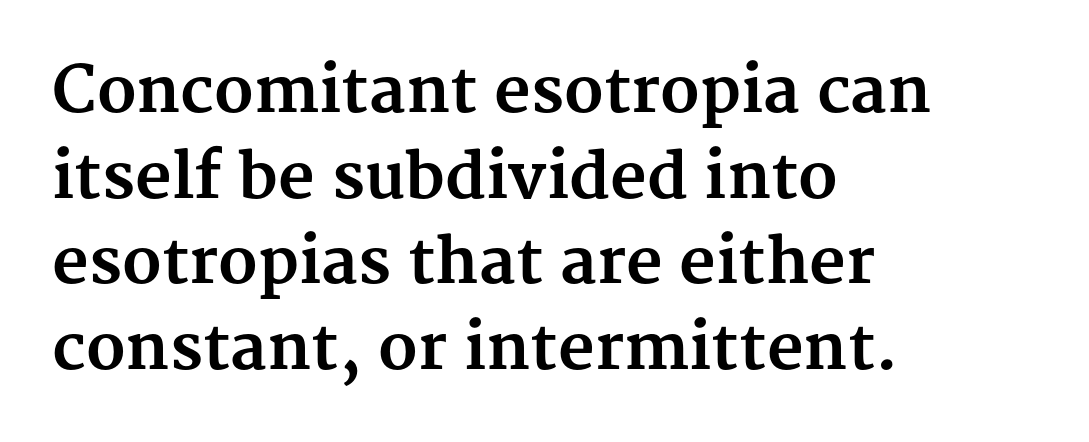
These lines carry a lot of weight — the face is fully bold. Successive baselines arrive at the customary interval. Stroke terminals: seriffed. Just letters on the line, the space beneath them empty. The letters advance in unequal steps, a hallmark of proportional type. Ascenders rise straight up at ninety degrees.
